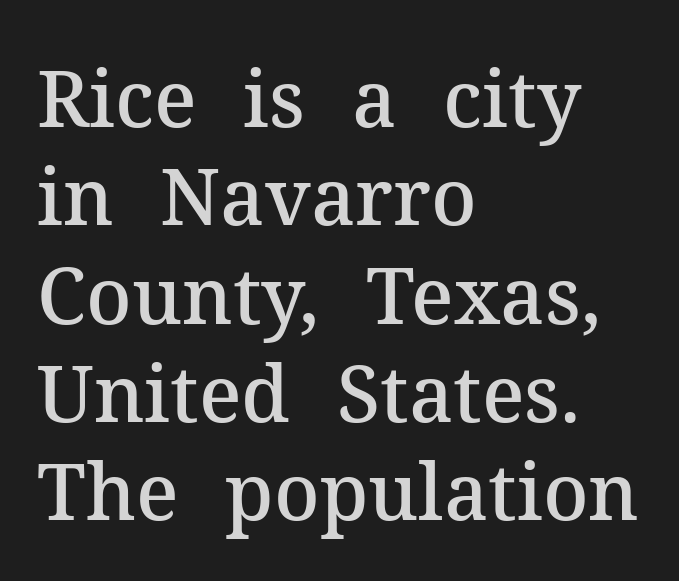
The image shows 78 px semibold serif type, upright; set left-aligned, normal line spacing (1.26x), normal letter spacing, not underlined; medium stroke contrast and a medium x-height.
